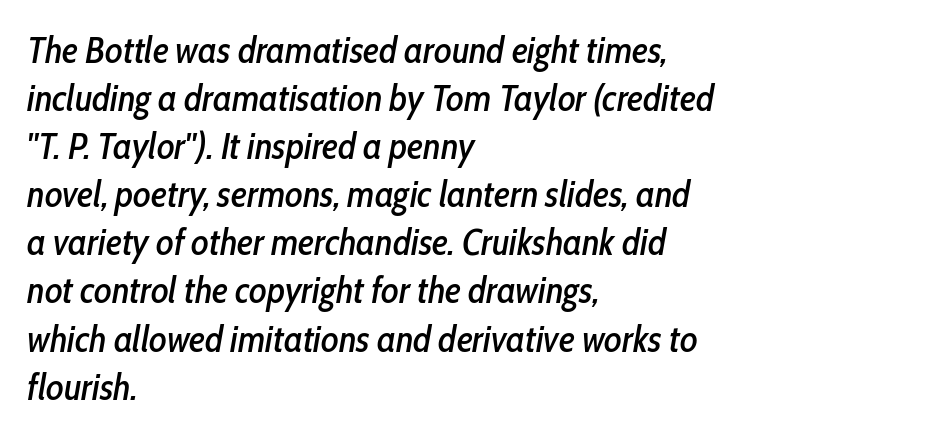
All the whitespace from short lines collects on the right. The foot of each line stays bare and open. This sample has the flowing, uneven cadence of proportional lettering. The line texture is even and compact thanks to regular tracking. This is oblique type, the kind used for emphasis or titles.
